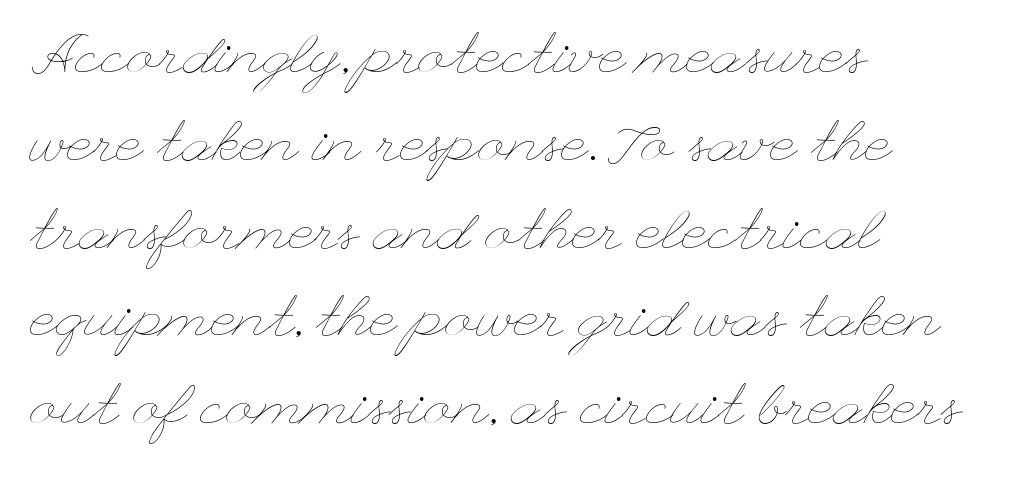
Look at the tracking — it's just the regular setting, nothing added. These lines sit exactly where default settings would place them. A bare baseline throughout the passage.
